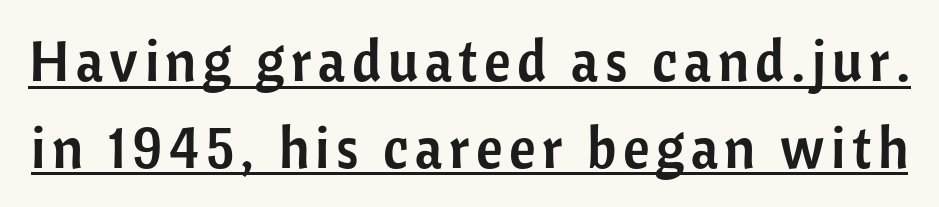
{"serif": "no", "italic": "no", "width": "normal", "stroke_contrast": "low", "x_height": "medium", "monospaced": "no", "underline": "yes", "line_spacing": "normal", "line_spacing_ratio": 1.52, "glyph_px": 57}
